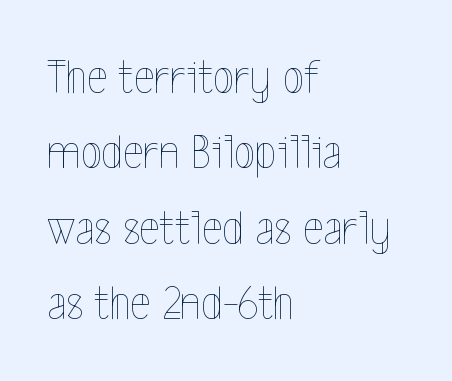
This sample keeps an unexceptional amount of space between lines. Look at the tracking — it's just the regular setting, nothing added. Spacing verdict: proportional, widths tailored to each character. Descender tails drop into unmarked territory.
